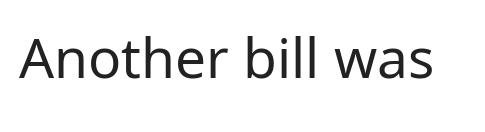
A typesetter would call this proportional, since set widths differ per character. The font sits on the lighter half of the weight spectrum, regular included. Italic? Not at all — the glyphs are vertical. Clear beneath every line of the passage. The letters sit at their default tracking, neither squeezed nor spread. This sample uses a sans-serif face.
